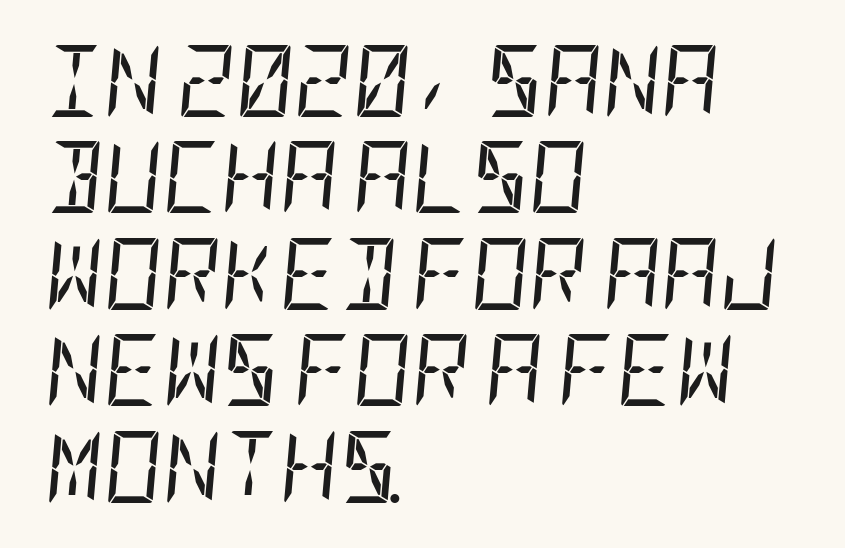
The image shows 72 px regular-weight, condensed type, italic (leaning right); set left-aligned, normal line spacing (1.34x), normal letter spacing, not underlined; low stroke contrast and a large x-height.
